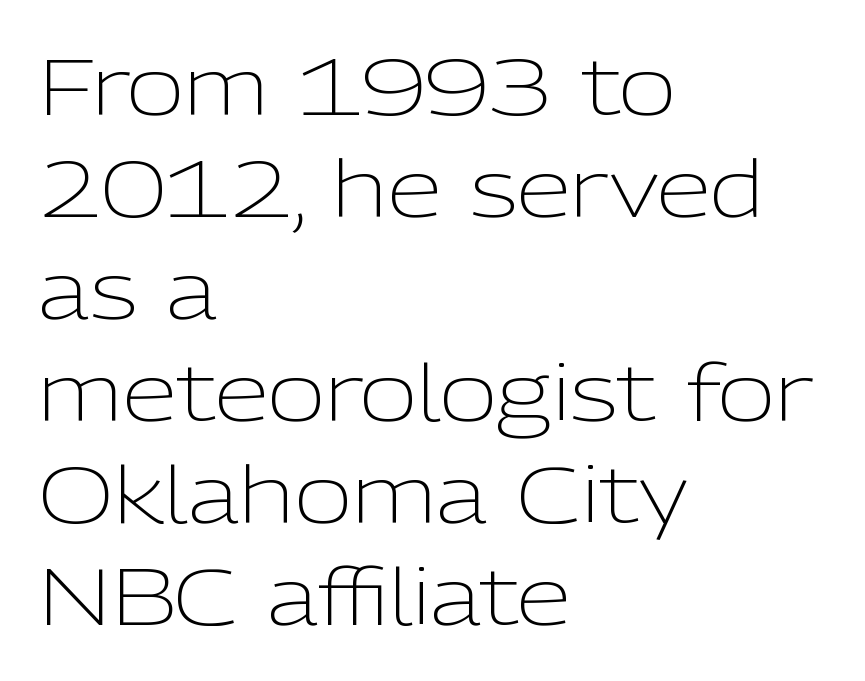
The image shows 79 px light sans-serif type, upright; set left-aligned, normal line spacing (1.29x), normal letter spacing, not underlined; low stroke contrast and a medium x-height.
